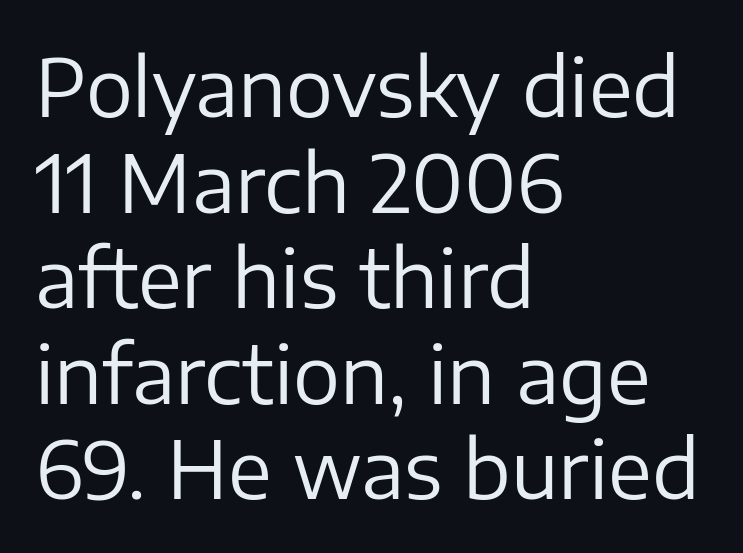
This rendering employs a face without finishing strokes, i.e., a sans-serif. Words appear dense and cohesive because spacing is normal. These lines were composed using upright roman letters. Spacing verdict: proportional, widths tailored to each character.
